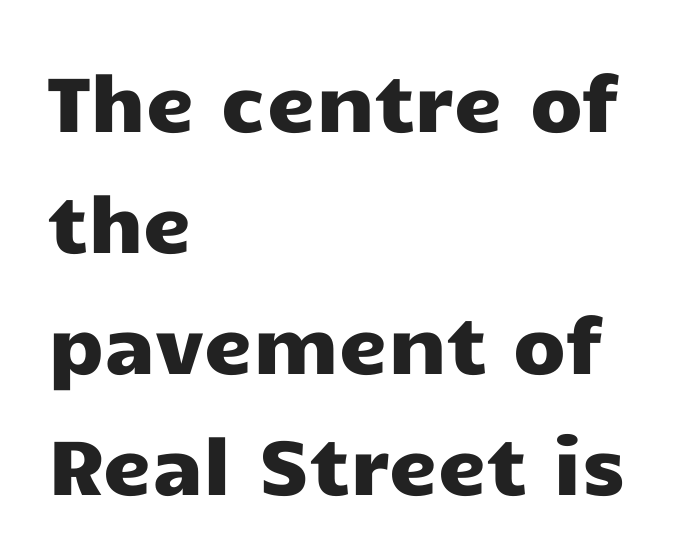
The image shows 77 px wide sans-serif type, upright; set left-aligned, normal line spacing (1.57x), normal letter spacing, not underlined; low stroke contrast and a medium x-height.
